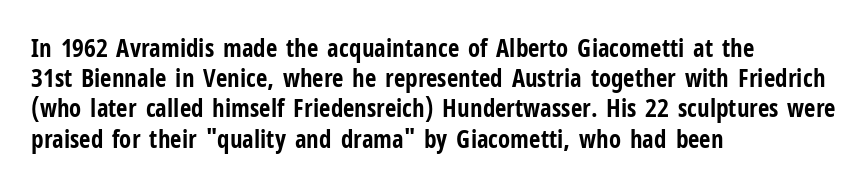
{"italic": "no", "bold": "yes", "underline": "no", "align": "left", "line_spacing_ratio": 1.21, "letter_spacing": "normal", "letter_spacing_em": 0.0, "glyph_px": 25}
